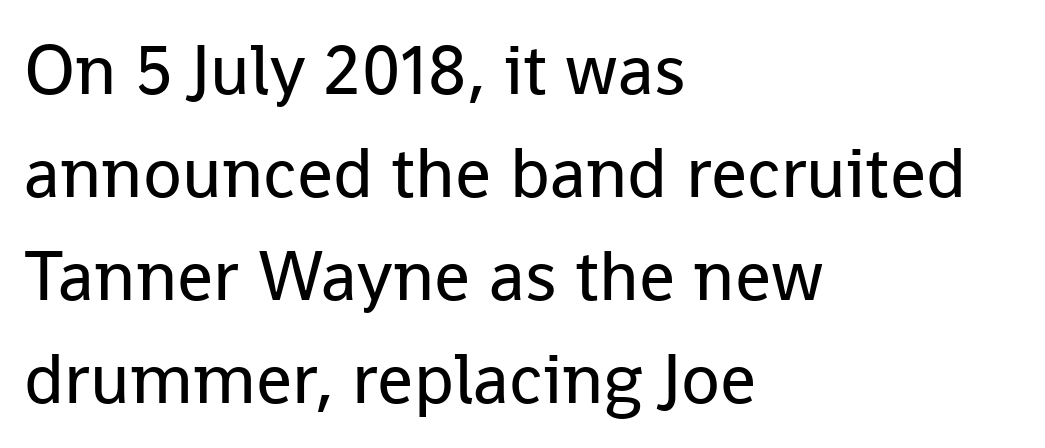
The weight tops out at a normal text grade. Horizontal bands of white between lines are of average thickness. Is this a sans? Yes — the strokes have no serifs. Line beginnings align vertically; line endings do not.
